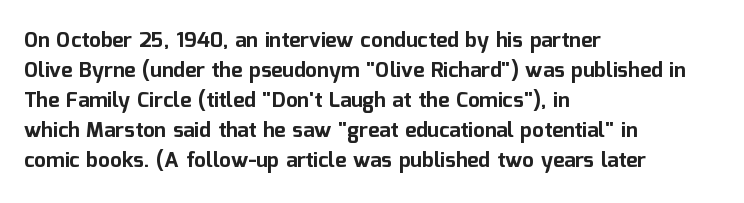
Q: Is the text bold? A: Yes.
Q: Is the text italic (slanted)? A: No, it is upright.
Q: Is the text underlined? A: No.
Q: How is the paragraph aligned? A: Left-aligned.
Q: Is the spacing between letters normal or unusually wide? A: Normal.
Q: Is the spacing between lines tight, normal or loose? A: Normal.
